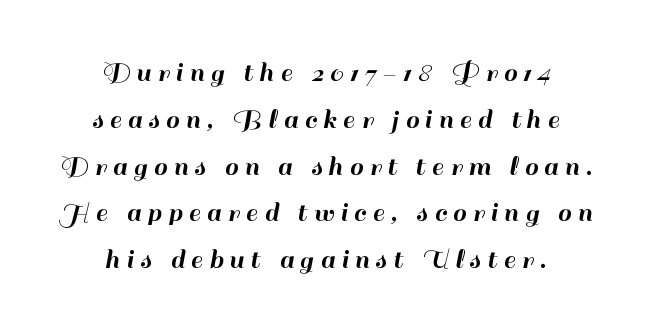
The letters carry no serifs — their stems end cleanly without finishing strokes. Words appear elongated and porous because spacing is wide. The passage shown is not underscored anywhere. A typesetter would call this leading conventional body-copy spacing. Think of a printed novel: that variable character pitch is what you see here.
